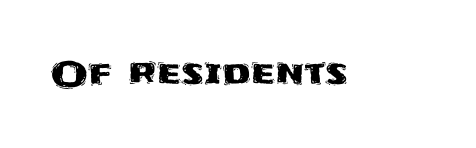
The image shows 34 px sans-serif type, upright; set normal letter spacing, not underlined; medium stroke contrast and a large x-height.
